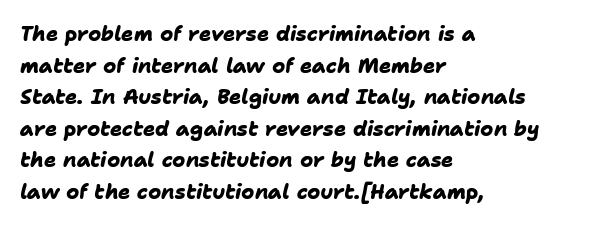
{"bold": "yes", "underline": "no", "align": "left", "line_spacing": "normal", "line_spacing_ratio": 1.58, "letter_spacing": "normal", "letter_spacing_em": 0.0, "glyph_px": 20}
